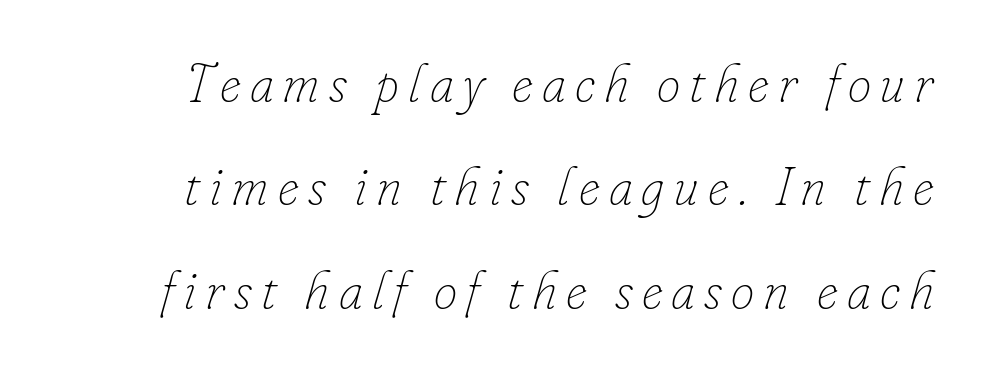
Stems and bowls with no extra thickness — not bold. Each new line begins a long way beneath the previous one. No word sits above an underline. The face used here is proportionally spaced, like ordinary book or web type.
